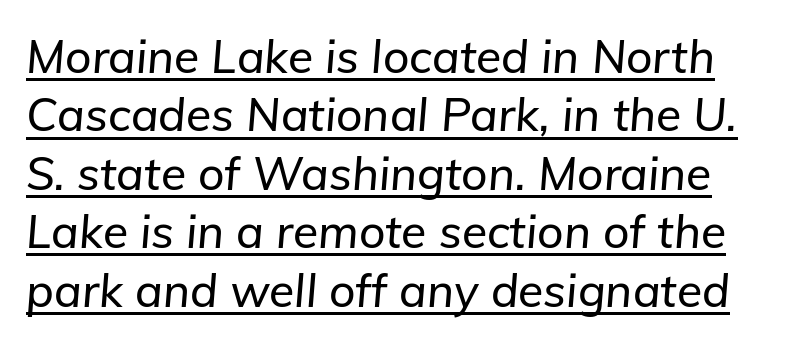
{"italic": "yes", "lean": "right", "slant_degrees": 5, "width": "normal", "stroke_contrast": "low", "x_height": "medium", "monospaced": "no", "underline": "yes", "line_spacing": "normal", "line_spacing_ratio": 1.27, "letter_spacing": "normal", "letter_spacing_em": 0.0, "glyph_px": 46}
